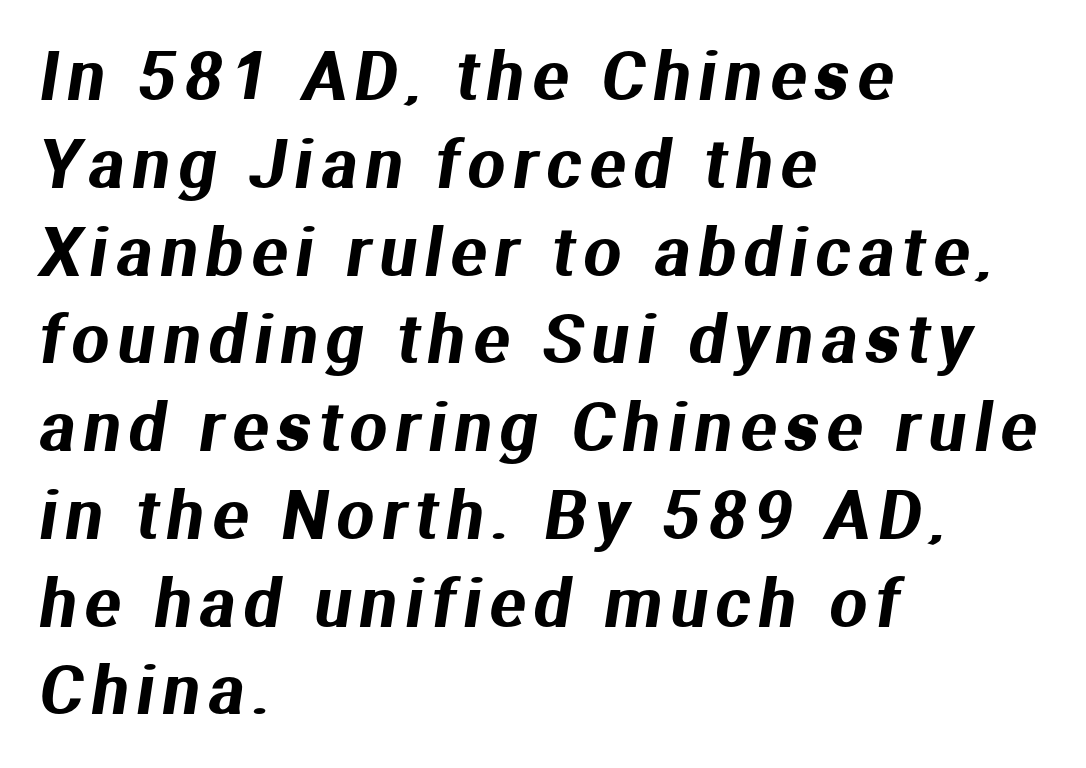
{"serif": "no", "width": "normal", "stroke_contrast": "medium", "x_height": "medium", "monospaced": "no", "underline": "no", "align": "left", "line_spacing": "normal", "line_spacing_ratio": 1.33, "glyph_px": 66}
